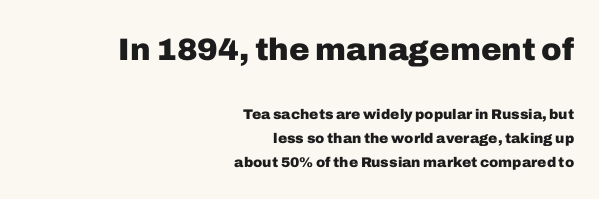
Vertical strokes here are truly vertical. Has an underline been added? It has not. Weight: bold. Tracking value appears to be zero — textbook default spacing. Each line ends at the same right margin while the left side varies.
